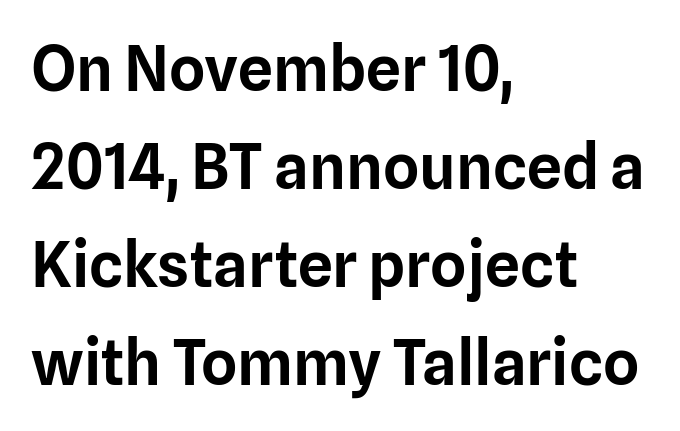
The image shows 62 px sans-serif type, upright; set left-aligned, normal line spacing (1.58x), normal letter spacing, not underlined; low stroke contrast and a medium x-height.
